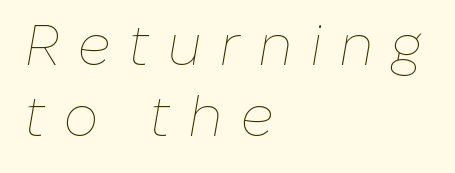
The image shows 56 px thin type, italic (leaning right); set left-aligned, normal line spacing (1.27x), unusually wide letter spacing (+0.31 em), not underlined; low stroke contrast and a medium x-height.
